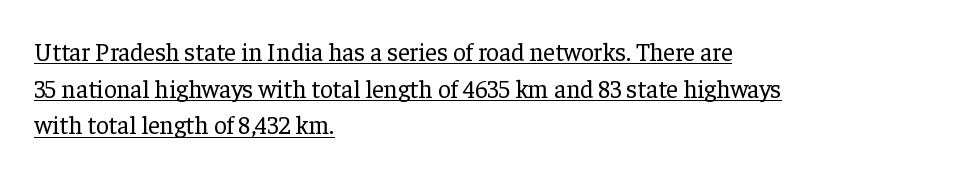
{"italic": "no", "bold": "no", "underline": "yes", "align": "left", "line_spacing": "normal", "line_spacing_ratio": 1.47, "letter_spacing": "normal", "letter_spacing_em": 0.0, "glyph_px": 25}
